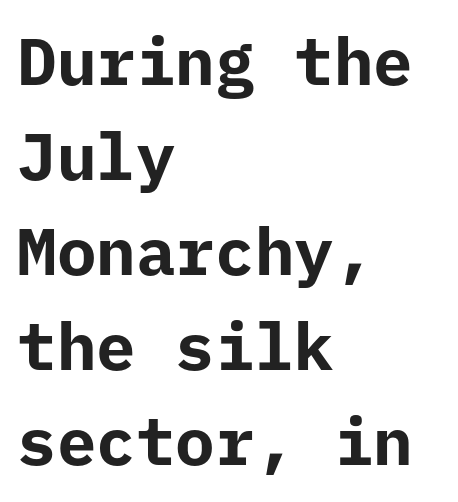
The image shows 66 px bold sans-serif type, upright, monospaced; set left-aligned, normal line spacing (1.44x), normal letter spacing, not underlined; low stroke contrast and a medium x-height.
